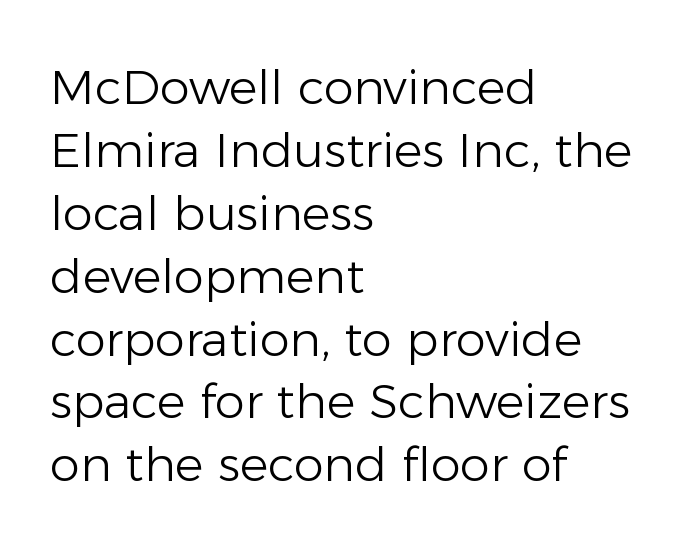
Q: Is the text bold? A: No.
Q: Is the text italic (slanted)? A: No, it is upright.
Q: Is the typeface a serif or a sans-serif typeface? A: Sans-serif.
Q: Is the text underlined? A: No.
Q: How is the paragraph aligned? A: Left-aligned.
Q: Is the spacing between letters normal or unusually wide? A: Normal.
Q: Is the spacing between lines tight, normal or loose? A: Normal.
Q: Width (condensed, normal, or wide)? A: Normal.
Q: Stroke contrast? A: Low.
Q: x-height? A: Medium.
Q: Monospaced? A: No.
